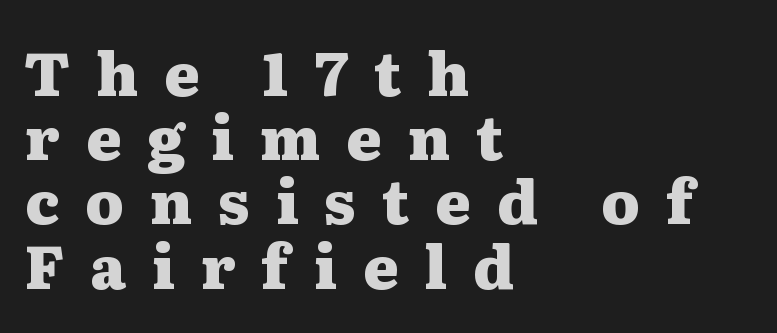
Q: Is the text bold? A: Yes.
Q: Is the text italic (slanted)? A: No, it is upright.
Q: Is the typeface a serif or a sans-serif typeface? A: Serif.
Q: Is the text underlined? A: No.
Q: How is the paragraph aligned? A: Left-aligned.
Q: Is the spacing between letters normal or unusually wide? A: Unusually wide.
Q: Is the spacing between lines tight, normal or loose? A: Tight.
Q: Width (condensed, normal, or wide)? A: Wide.
Q: Stroke contrast? A: Medium.
Q: x-height? A: Medium.
Q: Monospaced? A: No.
